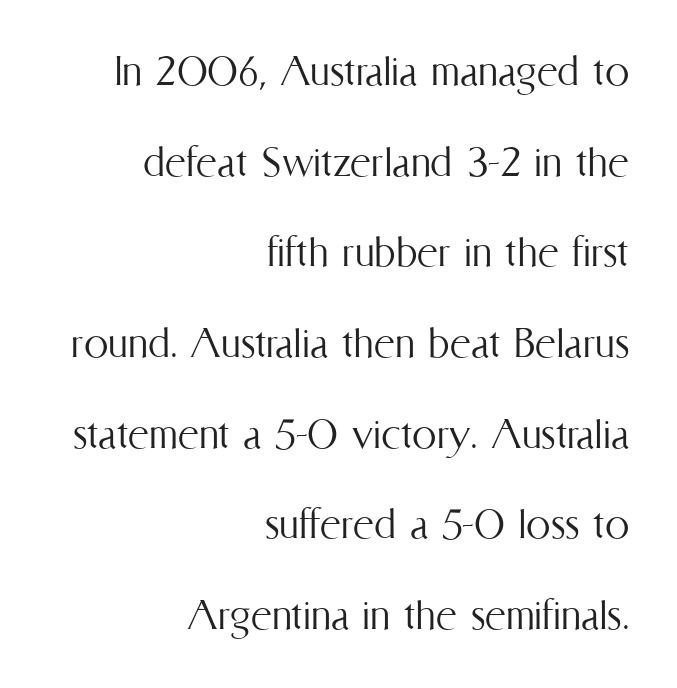
Q: Is the text bold? A: No.
Q: Is the text italic (slanted)? A: No, it is upright.
Q: Is the text underlined? A: No.
Q: How is the paragraph aligned? A: Right-aligned.
Q: Is the spacing between letters normal or unusually wide? A: Normal.
Q: Width (condensed, normal, or wide)? A: Condensed.
Q: Stroke contrast? A: Medium.
Q: x-height? A: Medium.
Q: Monospaced? A: No.
